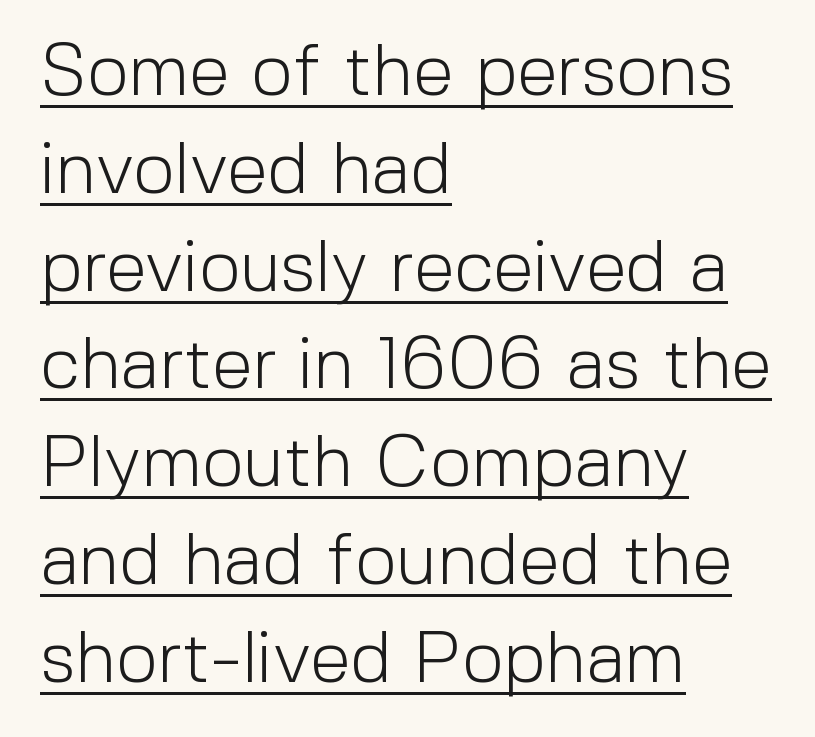
The image shows 73 px light sans-serif type, upright; set left-aligned, normal line spacing (1.34x), normal letter spacing, underlined; a medium x-height.
